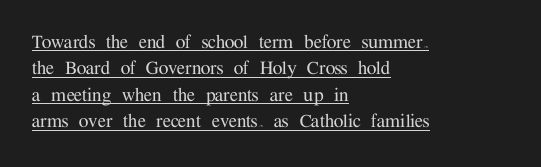
{"italic": "no", "underline": "yes", "align": "left", "line_spacing_ratio": 1.2, "letter_spacing": "normal", "letter_spacing_em": 0.0, "glyph_px": 22}
